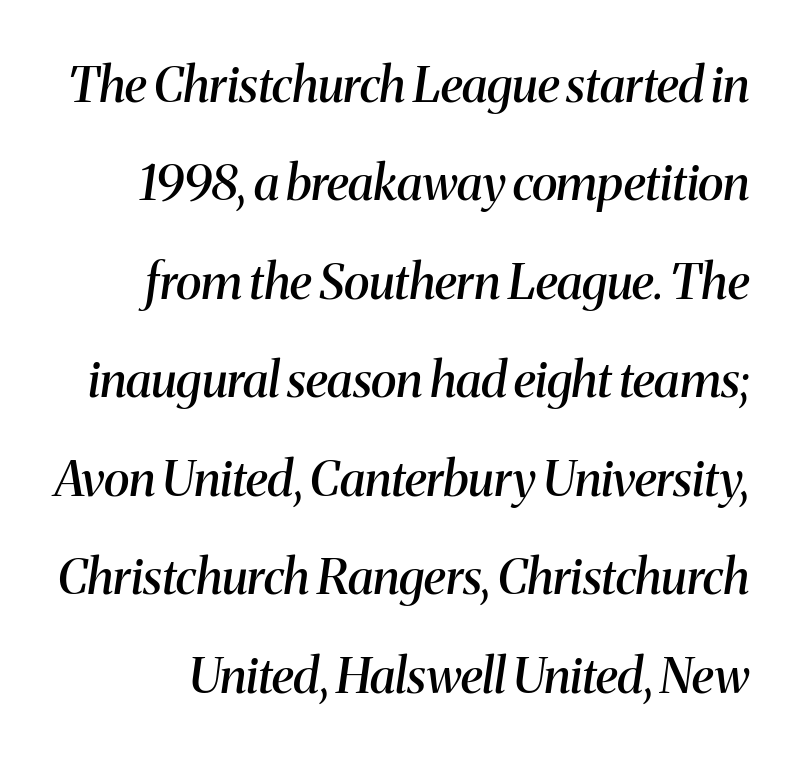
{"serif": "yes", "italic": "yes", "lean": "right", "slant_degrees": 8, "bold": "semi", "weight": "semibold", "width": "normal", "stroke_contrast": "medium", "x_height": "medium", "monospaced": "no", "underline": "no", "line_spacing": "loose", "line_spacing_ratio": 2.01, "letter_spacing": "normal", "letter_spacing_em": 0.0, "glyph_px": 49}
